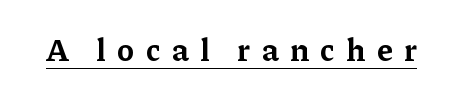
The image shows 32 px bold serif type, upright; set unusually wide letter spacing (+0.36 em), underlined; low stroke contrast and a medium x-height.
